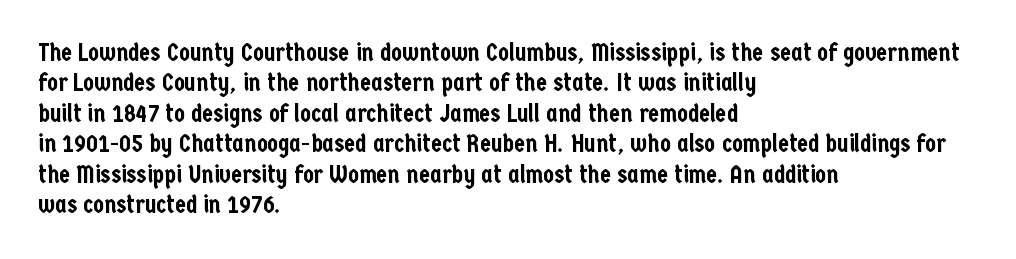
{"italic": "no", "underline": "no", "align": "left", "line_spacing_ratio": 1.22, "letter_spacing": "normal", "letter_spacing_em": 0.0, "glyph_px": 25}
